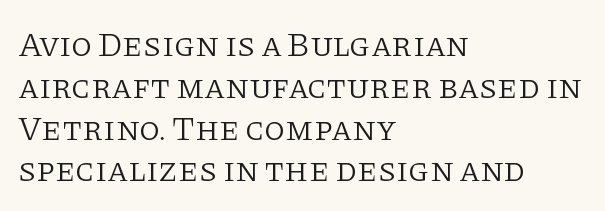
{"serif": "yes", "italic": "no", "bold": "no", "weight": "light", "width": "normal", "stroke_contrast": "low", "x_height": "large", "monospaced": "no", "underline": "no", "align": "left", "line_spacing_ratio": 1.23, "letter_spacing": "normal", "letter_spacing_em": 0.0, "glyph_px": 34}
